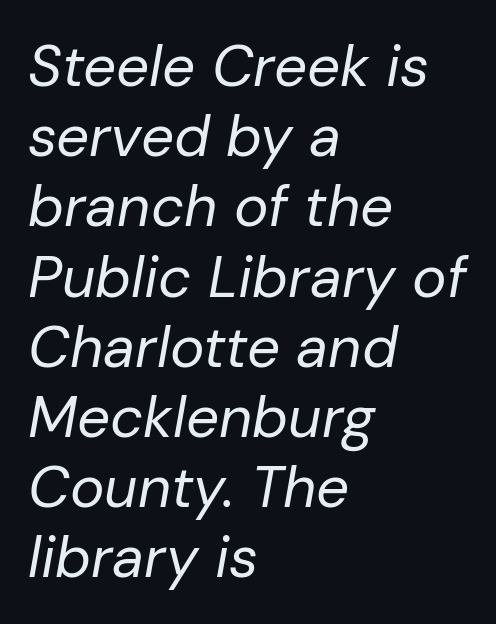
{"italic": "yes", "lean": "right", "slant_degrees": 10, "bold": "no", "weight": "regular", "width": "normal", "stroke_contrast": "low", "x_height": "medium", "monospaced": "no", "underline": "no", "align": "left", "line_spacing_ratio": 1.21, "letter_spacing": "normal", "letter_spacing_em": 0.0, "glyph_px": 58}
